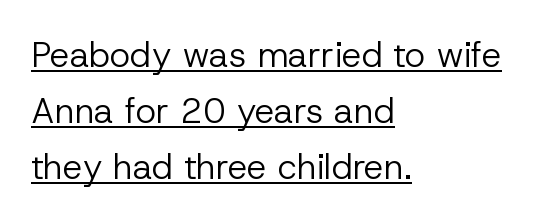
The image shows 35 px regular-weight sans-serif type, upright; set left-aligned, normal line spacing (1.6x), normal letter spacing, underlined; low stroke contrast and a medium x-height.
